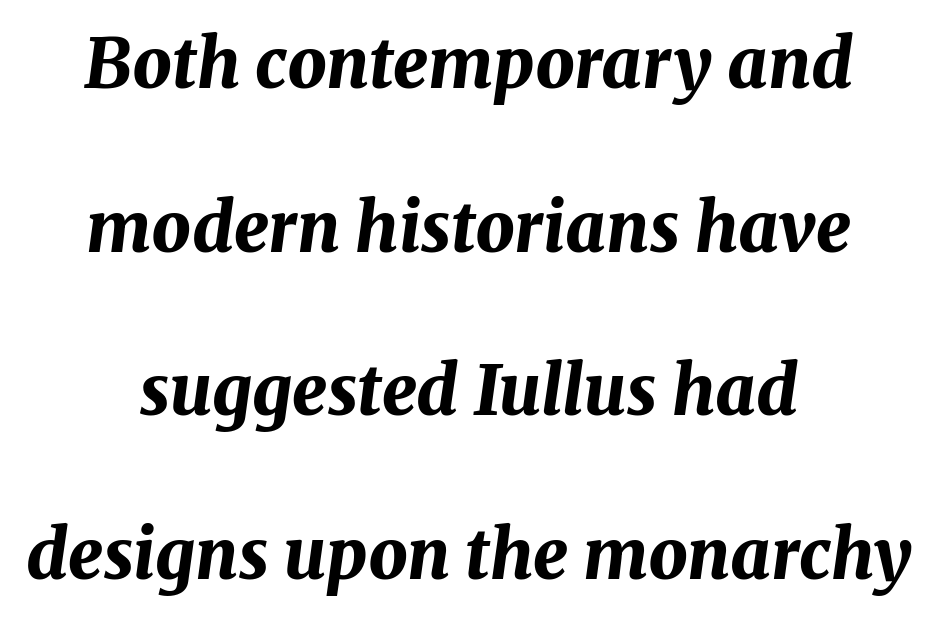
What stands out about the letter spacing? Nothing — it is the standard amount. Summary of vertical rhythm: relaxed, with wide interline spacing. Each line is balanced around a shared central axis. Just letters on the line, the space beneath them empty.
